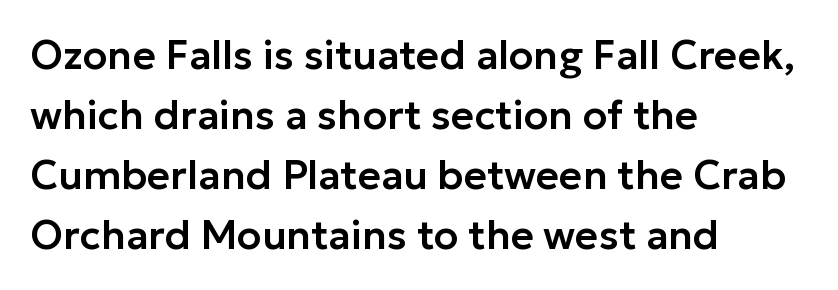
{"serif": "no", "italic": "no", "width": "normal", "stroke_contrast": "low", "x_height": "medium", "monospaced": "no", "underline": "no", "align": "left", "line_spacing": "normal", "line_spacing_ratio": 1.5, "letter_spacing": "normal", "letter_spacing_em": 0.0, "glyph_px": 40}
